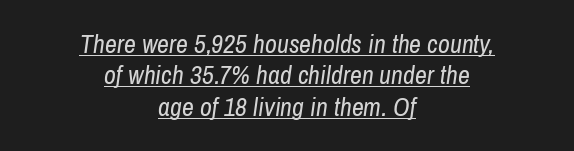
The image shows 26 px text type, italic (leaning right); set centered, line spacing 1.21x, normal letter spacing, underlined.
